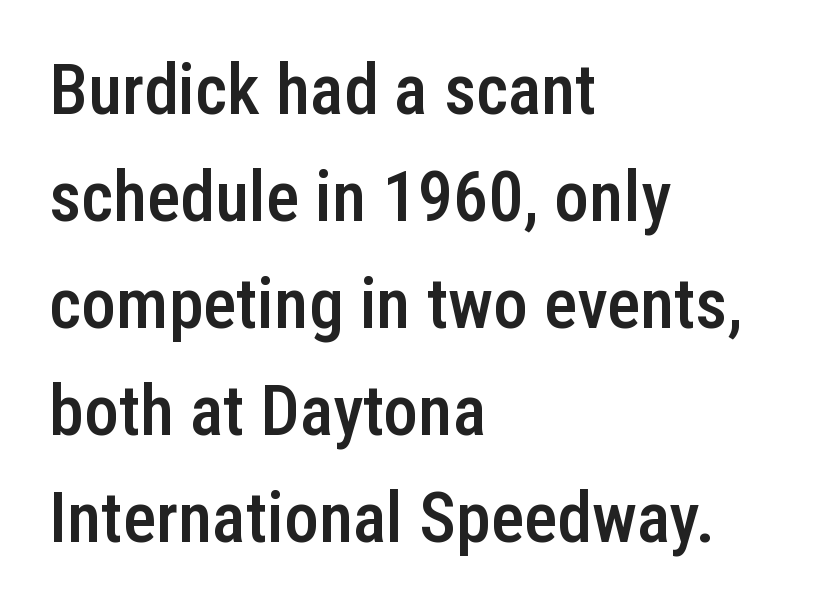
You could not count columns in this text — the font is proportionally spaced. Honestly, the row spacing looks completely unremarkable. What kind of face is this? One without serifs — a sans. Horizontal alignment here is leftward, the default for most running prose.
